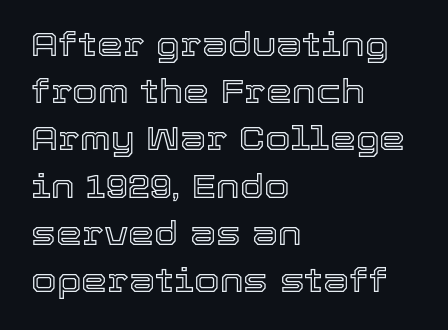
Q: Is the text italic (slanted)? A: No, it is upright.
Q: Is the text underlined? A: No.
Q: How is the paragraph aligned? A: Left-aligned.
Q: Is the spacing between letters normal or unusually wide? A: Normal.
Q: Is the spacing between lines tight, normal or loose? A: Normal.
Q: Width (condensed, normal, or wide)? A: Normal.
Q: x-height? A: Medium.
Q: Monospaced? A: No.
